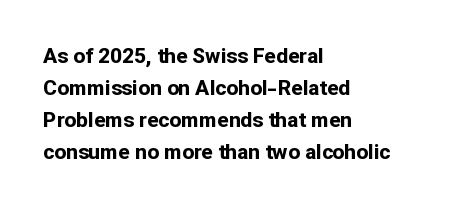
{"italic": "no", "bold": "yes", "underline": "no", "align": "left", "line_spacing": "normal", "line_spacing_ratio": 1.52, "letter_spacing": "normal", "letter_spacing_em": 0.0, "glyph_px": 21}
